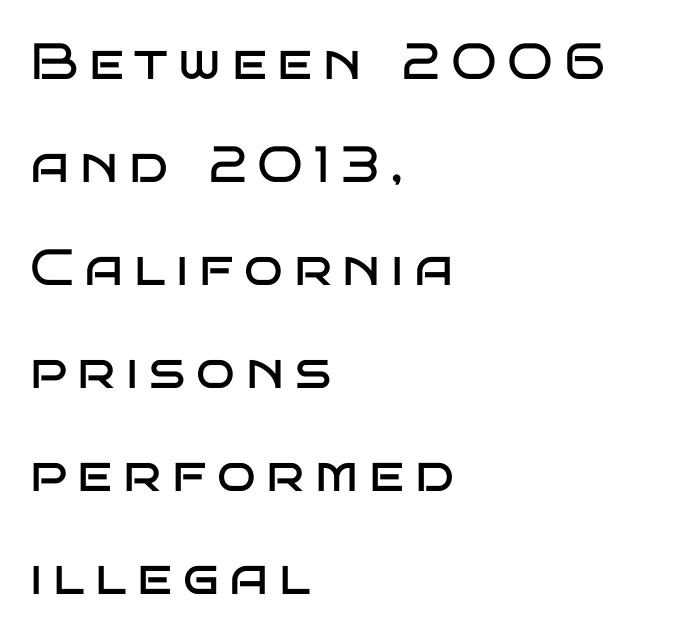
The image shows 51 px regular-weight, wide sans-serif type, upright; set left-aligned, loose line spacing (2.02x), unusually wide letter spacing (+0.21 em), not underlined; low stroke contrast and a large x-height.
